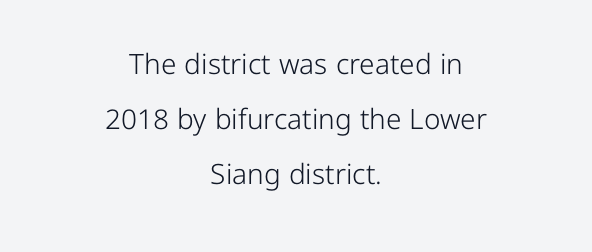
This is not heavy type; no bold has been used. The rendering positions every line midway between the sides. How are the letters spaced? Ordinarily, with no added tracking. Posture: vertical. The type family on display is of the sans-serif kind. This rendering features lettering with no underline.
